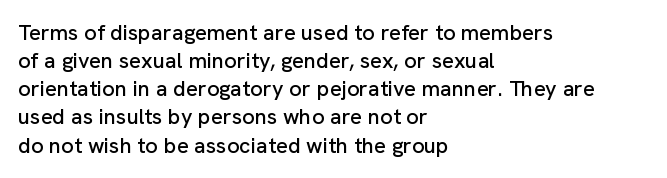
Q: Is the text italic (slanted)? A: No, it is upright.
Q: Is the text underlined? A: No.
Q: How is the paragraph aligned? A: Left-aligned.
Q: Is the spacing between letters normal or unusually wide? A: Normal.
Q: Is the spacing between lines tight, normal or loose? A: Normal.
